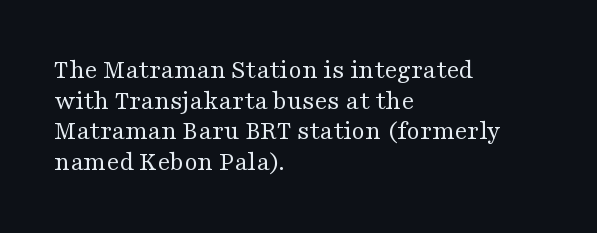
Q: Is the text bold? A: No.
Q: Is the text italic (slanted)? A: No, it is upright.
Q: Is the text underlined? A: No.
Q: How is the paragraph aligned? A: Left-aligned.
Q: Is the spacing between letters normal or unusually wide? A: Normal.
Q: Is the spacing between lines tight, normal or loose? A: Tight.
